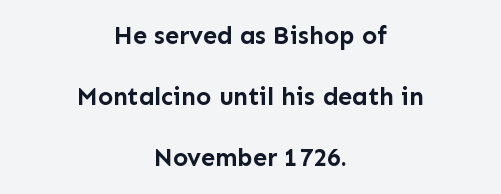
The specimen omits any rule beneath the text block's lines. You can tell it's not italic because the verticals are truly vertical. Rows of type keep a wide berth in the vertical direction. How are the letters spaced? Ordinarily, with no added tracking. I'd describe the lettering as bold — thick and assertive.
